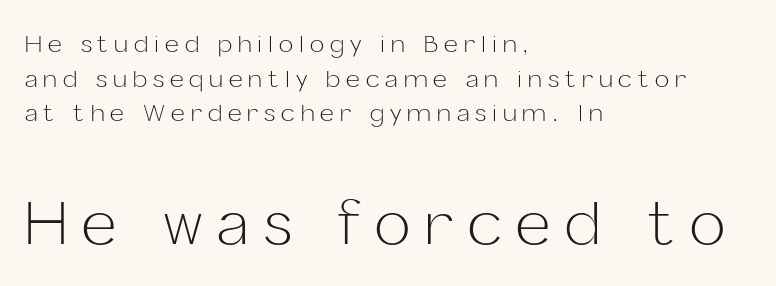
These lines sit exactly where default settings would place them. Rendered with straight, roman letterforms. Every row of glyphs begins at an identical x-position on the left. The face used here appears at its bigger size in the lower chunk. Tracking here is generous; glyphs stand well apart from one another. Just letters on the line, the space beneath them empty.
